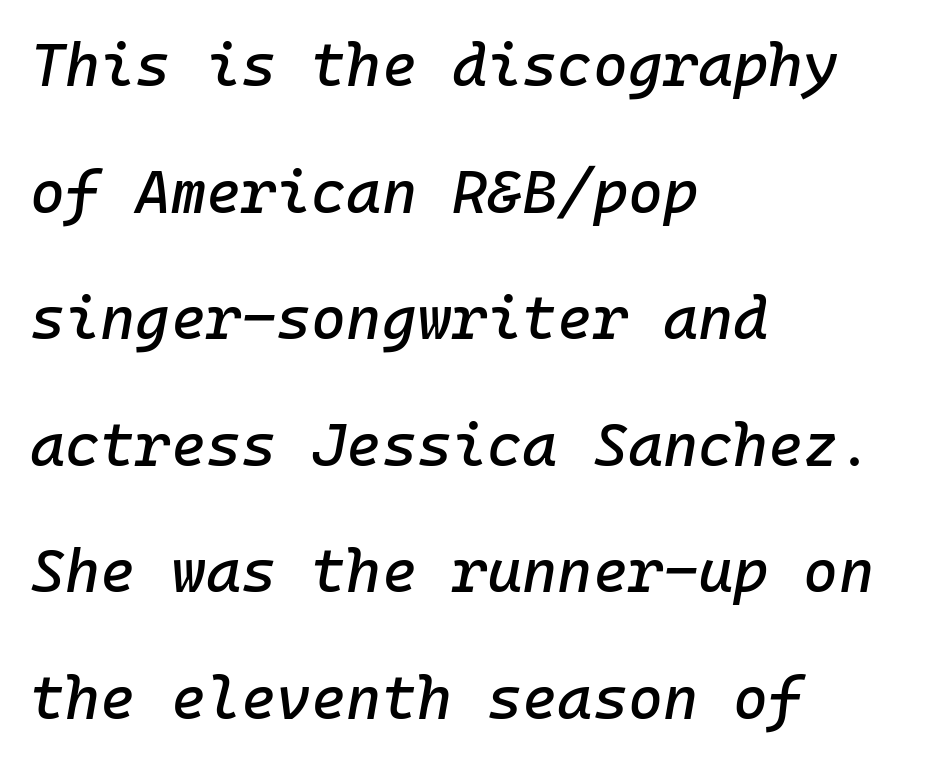
All the whitespace from short lines collects on the right. Fixed-width glyphs throughout — classic coding-font behaviour. Look at the tracking — it's just the regular setting, nothing added. Descenders are the only things crossing below the line. The specimen reads as italic at a glance.
